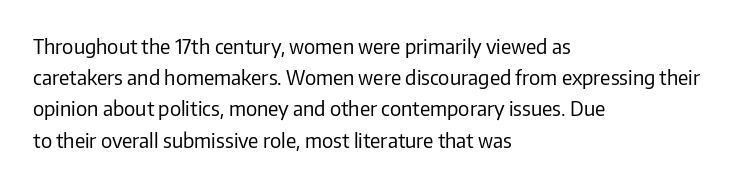
The image shows 20 px text type, upright; set left-aligned, normal line spacing (1.56x), normal letter spacing, not underlined.
